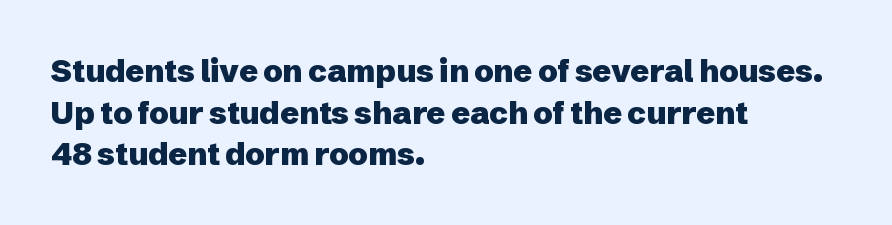
The image shows 31 px heavy sans-serif type, upright; set left-aligned, normal line spacing (1.34x), normal letter spacing, not underlined; low stroke contrast and a medium x-height.
